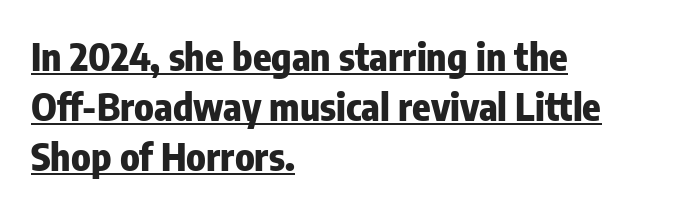
Tracking here is standard; glyphs follow each other at the usual distance. A full-strength bold gives these letters their thick strokes. Letterform terminals end flat and unadorned throughout the passage. The rendering anchors every line to the left-hand side. The passage shown is typed in a proportional face where columns would drift.
